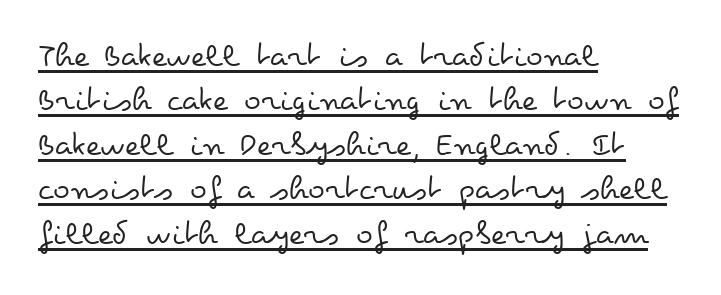
The image shows 35 px regular-weight, wide type, upright; set left-aligned, normal line spacing (1.27x), normal letter spacing, underlined; low stroke contrast and a small x-height.
